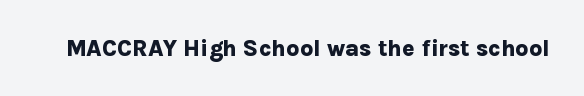
Q: Is the text bold? A: Yes.
Q: Is the text italic (slanted)? A: No, it is upright.
Q: Is the text underlined? A: No.
Q: Is the spacing between letters normal or unusually wide? A: Normal.
